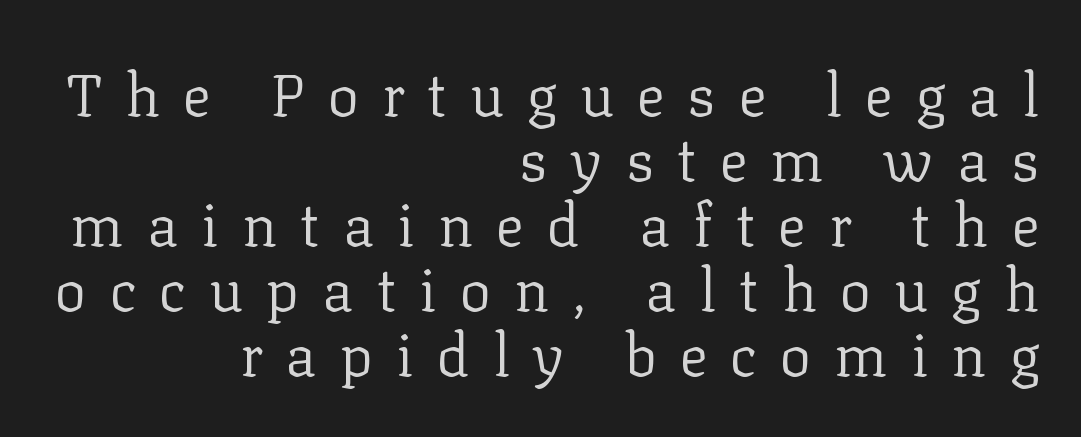
{"serif": "yes", "italic": "no", "bold": "no", "weight": "regular", "width": "normal", "stroke_contrast": "low", "x_height": "medium", "monospaced": "no", "underline": "no", "align": "right", "line_spacing": "tight", "line_spacing_ratio": 1.1, "letter_spacing": "wide", "letter_spacing_em": 0.39, "glyph_px": 59}
